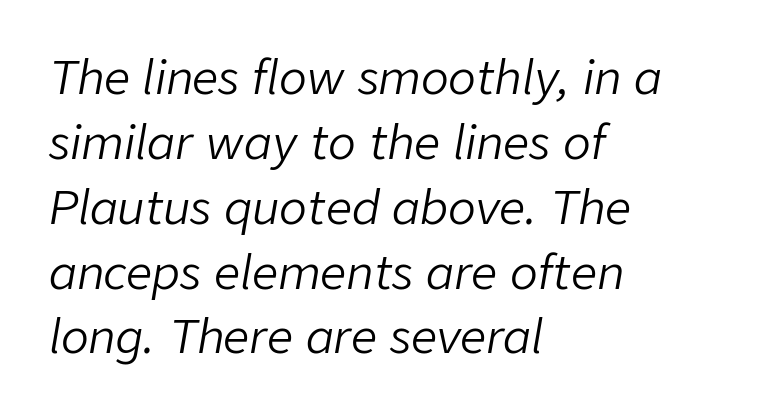
Stems and bowls with no extra thickness — not bold. The passage shown is typed in a proportional face where columns would drift. The words here are not underlined. The passage shown has conventional tracking throughout.
